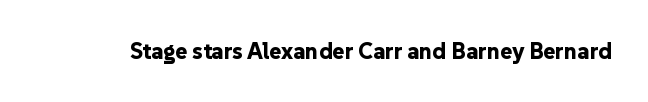
{"italic": "no", "bold": "yes", "underline": "no", "letter_spacing": "normal", "letter_spacing_em": 0.0, "glyph_px": 23}
